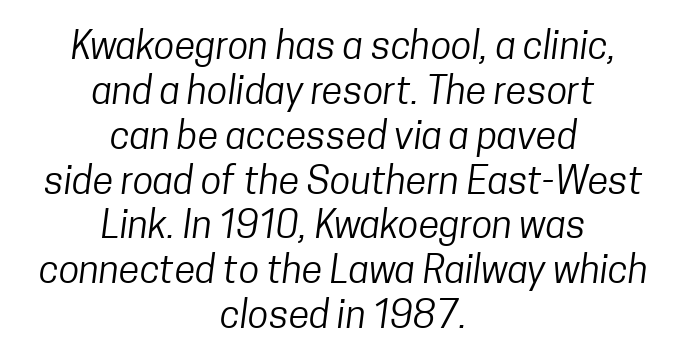
Weight: not bold — regular or lighter. Where is the straight margin? There isn't one; the lines are centered. Looks like regular typesetting: each glyph gets only the width it needs. A bare baseline throughout the passage.
